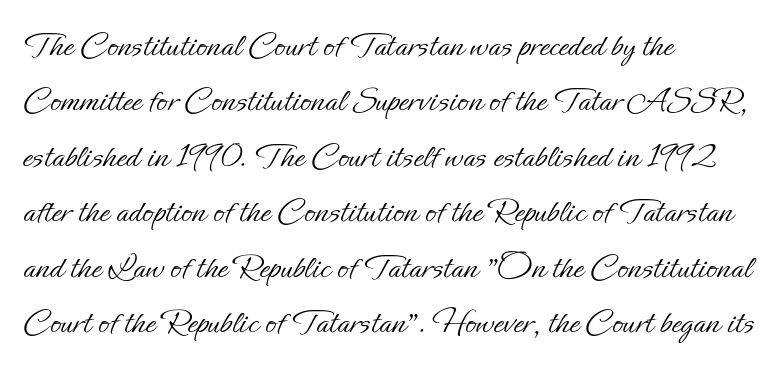
The image shows 36 px light type; set left-aligned, normal line spacing (1.54x), normal letter spacing, not underlined; low stroke contrast and a small x-height.
